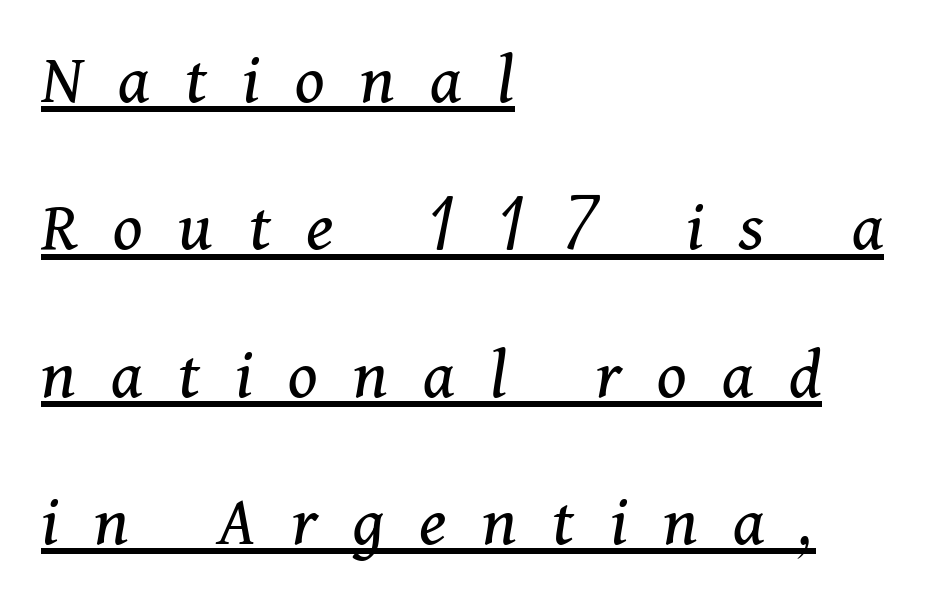
Stroke mass is kept to a normal reading level or below. Casual observation: everything's shoved over to the left. It's the slanting kind of type. Varying glyph widths throughout — classic text-font behaviour. This sample uses a serif face. Quick note: interline space is abundant.
